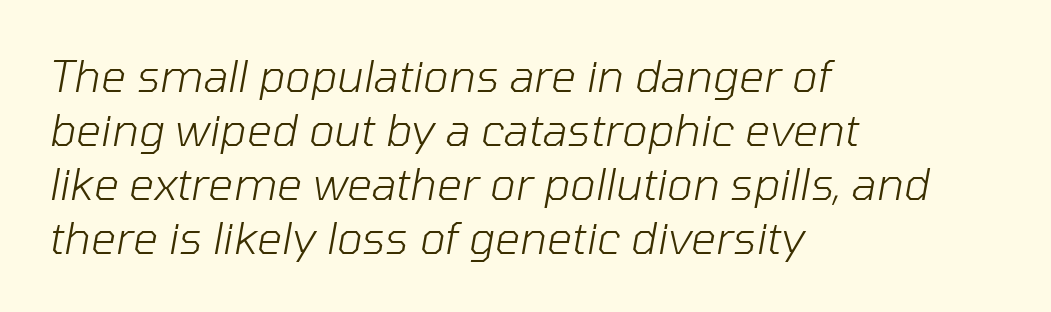
Q: Is the text bold? A: No.
Q: Is the text italic (slanted)? A: Yes, it leans right by about 10 degrees.
Q: Is the text underlined? A: No.
Q: How is the paragraph aligned? A: Left-aligned.
Q: Is the spacing between letters normal or unusually wide? A: Normal.
Q: Width (condensed, normal, or wide)? A: Normal.
Q: Stroke contrast? A: Low.
Q: x-height? A: Medium.
Q: Monospaced? A: No.
